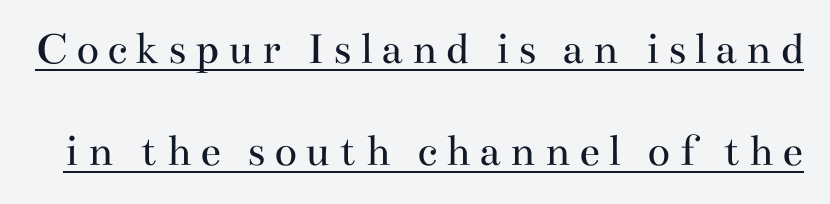
The image shows 47 px regular-weight, wide serif type, upright; set loose line spacing (2.17x), underlined; medium stroke contrast and a small x-height.
